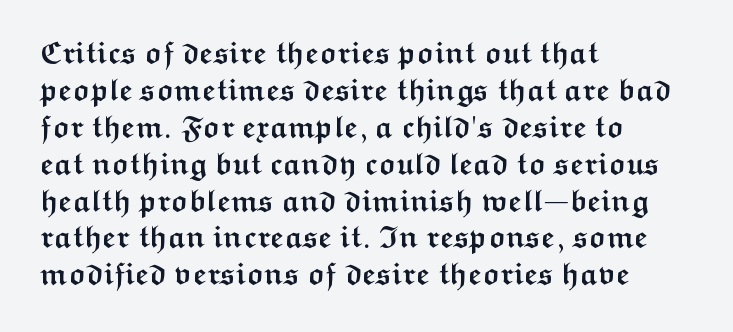
Note the varied advance widths — an 'i' is clearly narrower than an 'm'. No extra tracking has been applied to these lines. One-word summary of the alignment: left. Plenty of ink on the page — the face is bold. The space beneath each line is pristine and unruled.
